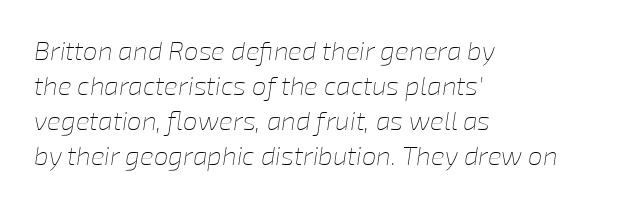
{"italic": "yes", "lean": "right", "slant_degrees": 8, "bold": "no", "underline": "no", "align": "left", "line_spacing": "normal", "line_spacing_ratio": 1.35, "letter_spacing": "normal", "letter_spacing_em": 0.0, "glyph_px": 26}
